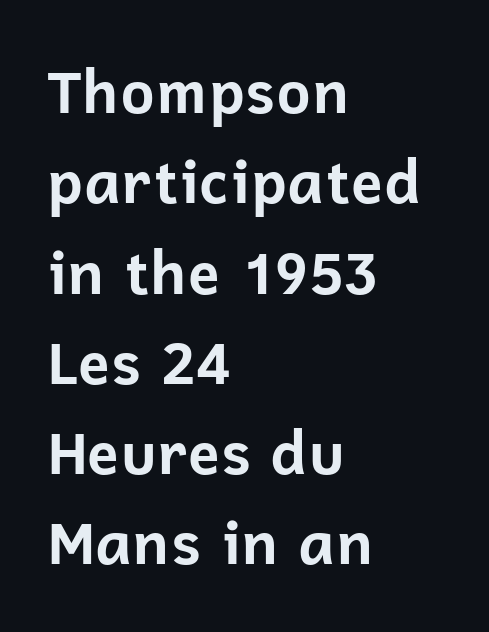
Q: Is the text bold? A: Yes.
Q: Is the text italic (slanted)? A: No, it is upright.
Q: Is the typeface a serif or a sans-serif typeface? A: Sans-serif.
Q: Is the text underlined? A: No.
Q: How is the paragraph aligned? A: Left-aligned.
Q: Is the spacing between letters normal or unusually wide? A: Normal.
Q: Is the spacing between lines tight, normal or loose? A: Normal.
Q: Width (condensed, normal, or wide)? A: Normal.
Q: Stroke contrast? A: Low.
Q: x-height? A: Medium.
Q: Monospaced? A: No.
